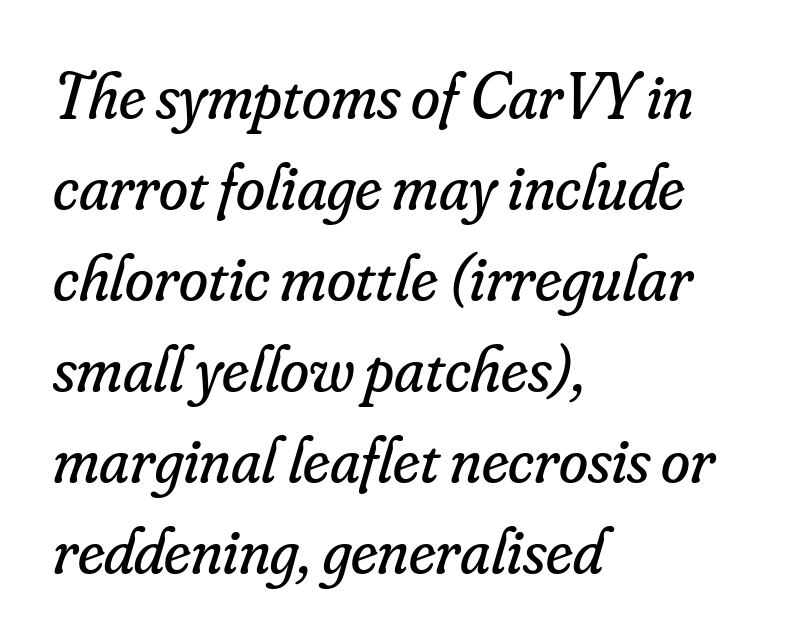
The image shows 66 px regular-weight serif type, italic (leaning right); set left-aligned, normal line spacing (1.38x), normal letter spacing, not underlined; low stroke contrast and a small x-height.
